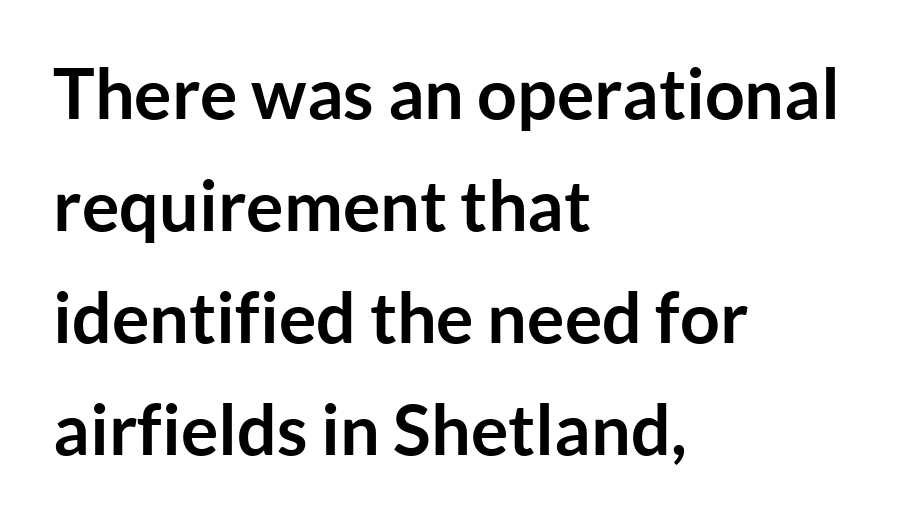
{"serif": "no", "italic": "no", "bold": "yes", "weight": "semibold", "width": "normal", "stroke_contrast": "low", "x_height": "medium", "monospaced": "no", "underline": "no", "align": "left", "line_spacing": "normal", "line_spacing_ratio": 1.6, "letter_spacing": "normal", "letter_spacing_em": 0.0, "glyph_px": 70}
